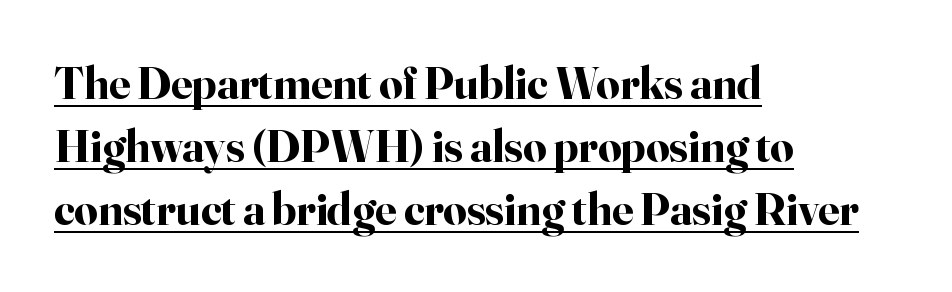
The image shows 46 px bold serif type, upright; set left-aligned, normal line spacing (1.37x), normal letter spacing, underlined; high stroke contrast and a small x-height.
